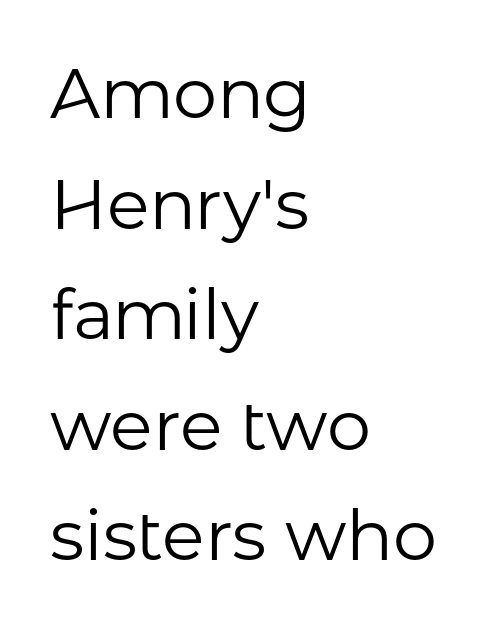
{"serif": "no", "italic": "no", "bold": "no", "weight": "regular", "width": "normal", "stroke_contrast": "low", "x_height": "medium", "monospaced": "no", "underline": "no", "align": "left", "line_spacing": "normal", "line_spacing_ratio": 1.58, "letter_spacing": "normal", "letter_spacing_em": 0.0, "glyph_px": 70}
